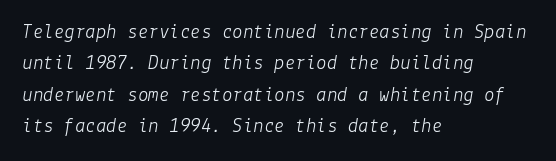
Would a proofreader flag this as italicized? Yes. Vertically, the passage feels balanced, rows spaced as you'd expect. Short and long lines alike share a common starting point at left. The type is set solid horizontally, with unmodified tracking.
